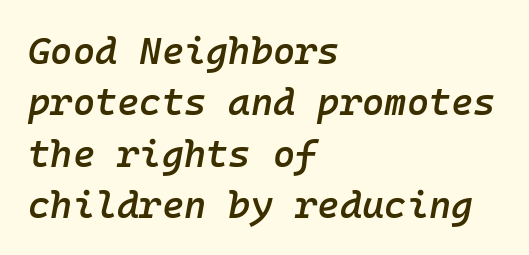
{"italic": "yes", "lean": "right", "slant_degrees": 10, "bold": "semi", "weight": "semibold", "width": "normal", "stroke_contrast": "low", "x_height": "medium", "monospaced": "yes", "underline": "no", "align": "left", "line_spacing": "normal", "line_spacing_ratio": 1.35, "letter_spacing": "normal", "letter_spacing_em": 0.0, "glyph_px": 38}
